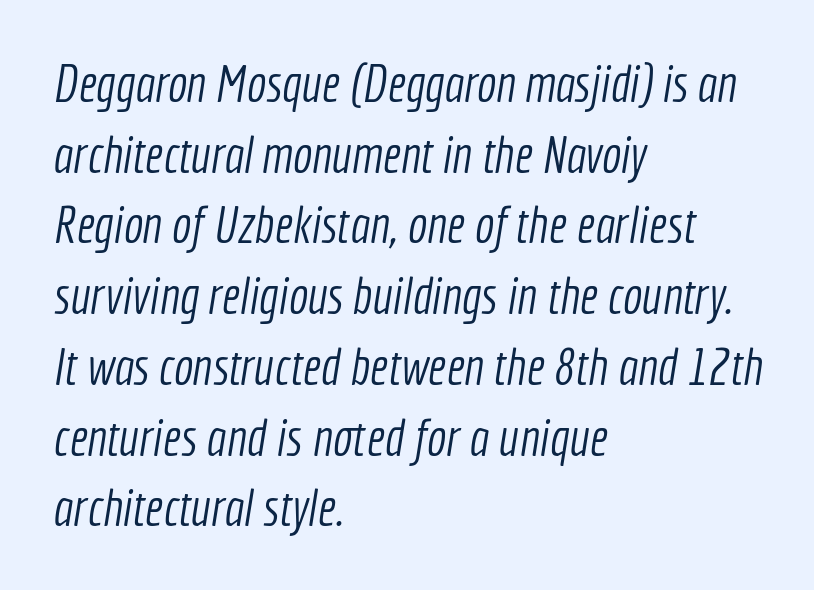
The text block is weighted toward the left margin, trailing off unevenly rightward. The typeface chosen for these lines omits serifs. Nothing heavy about these letters — not bold at all. Decoration check: the copy has no underline. The rendering uses a moderate line-height, typical for paragraphs.
